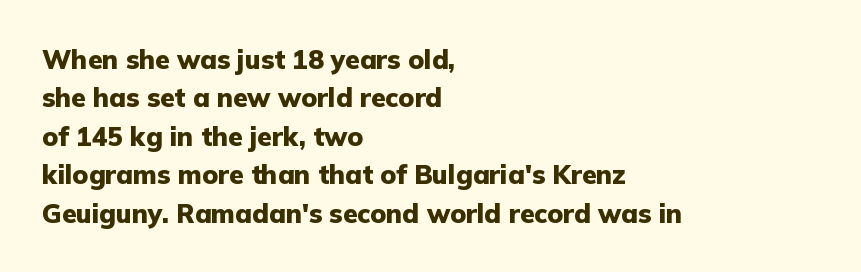
{"italic": "no", "bold": "yes", "underline": "no", "align": "left", "line_spacing": "normal", "line_spacing_ratio": 1.48, "letter_spacing": "normal", "letter_spacing_em": 0.0, "glyph_px": 26}
